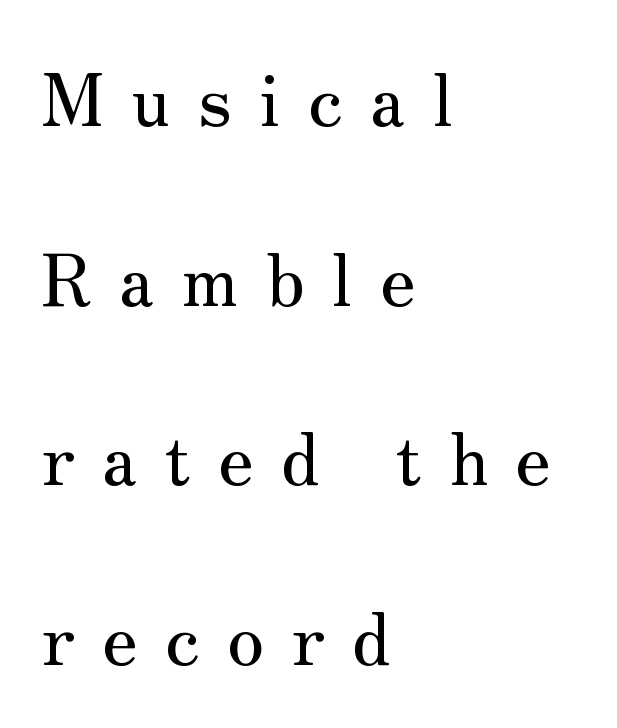
{"serif": "yes", "italic": "no", "width": "normal", "stroke_contrast": "medium", "x_height": "small", "monospaced": "no", "underline": "no", "align": "left", "line_spacing": "loose", "line_spacing_ratio": 2.46, "letter_spacing": "wide", "letter_spacing_em": 0.37, "glyph_px": 73}
